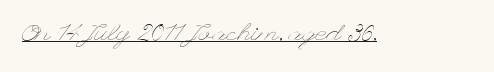
{"bold": "no", "underline": "yes", "letter_spacing": "normal", "letter_spacing_em": 0.0, "glyph_px": 25}
